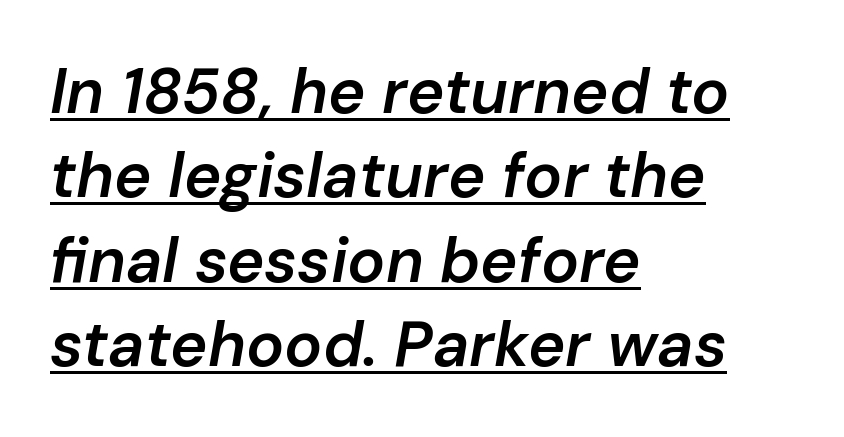
{"italic": "yes", "lean": "right", "slant_degrees": 10, "bold": "semi", "weight": "semibold", "width": "normal", "stroke_contrast": "low", "x_height": "medium", "monospaced": "no", "underline": "yes", "align": "left", "line_spacing": "normal", "line_spacing_ratio": 1.34, "letter_spacing": "normal", "letter_spacing_em": 0.0, "glyph_px": 63}
